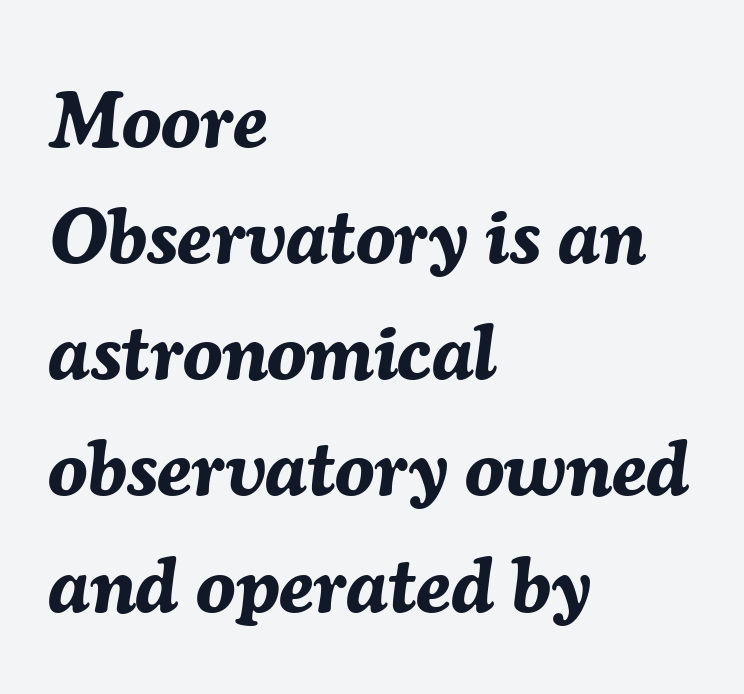
Q: Is the text bold? A: Yes.
Q: Is the text italic (slanted)? A: Yes, it leans right by about 7 degrees.
Q: Is the text underlined? A: No.
Q: How is the paragraph aligned? A: Left-aligned.
Q: Is the spacing between letters normal or unusually wide? A: Normal.
Q: Is the spacing between lines tight, normal or loose? A: Normal.
Q: Width (condensed, normal, or wide)? A: Normal.
Q: Stroke contrast? A: Medium.
Q: x-height? A: Medium.
Q: Monospaced? A: No.
